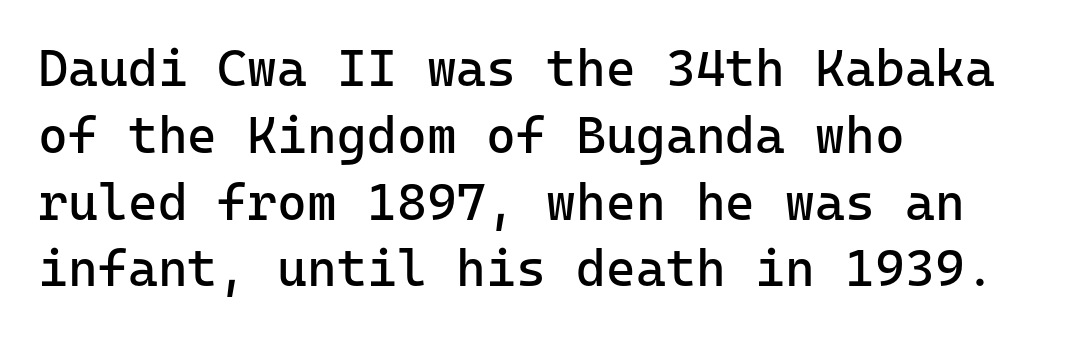
The image shows 51 px regular-weight sans-serif type, upright, monospaced; set left-aligned, normal line spacing (1.31x), normal letter spacing, not underlined; low stroke contrast and a medium x-height.
